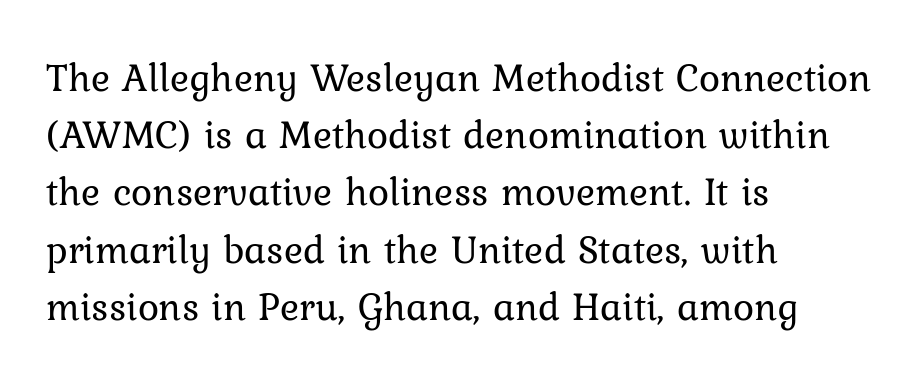
{"italic": "no", "bold": "no", "weight": "regular", "width": "normal", "stroke_contrast": "low", "x_height": "medium", "monospaced": "no", "underline": "no", "align": "left", "line_spacing": "normal", "line_spacing_ratio": 1.43, "letter_spacing": "normal", "letter_spacing_em": 0.0, "glyph_px": 40}
